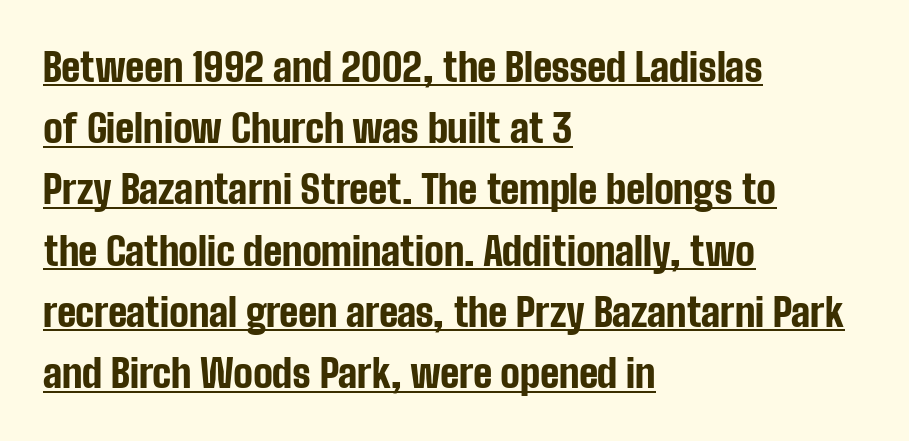
The paragraph shown leans on its left margin. Font category for this specimen: sans-serif. A full-strength bold gives these letters their thick strokes. If you drew a line through each stem, it would be perfectly vertical.
